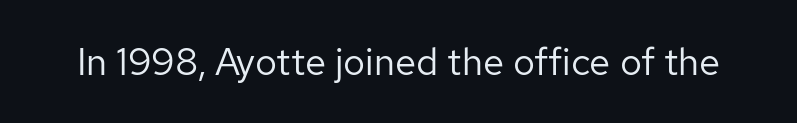
Font category for this specimen: sans-serif. On a weight scale, this lands at 450 or below. The line texture is even and compact thanks to regular tracking. Characters remain perfectly vertical along every line. Unmarked baselines from the first word to the last.
